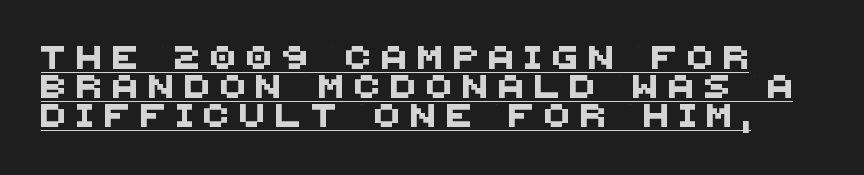
Q: Is the text underlined? A: Yes.
Q: Is the spacing between letters normal or unusually wide? A: Unusually wide.
Q: Is the spacing between lines tight, normal or loose? A: Normal.
